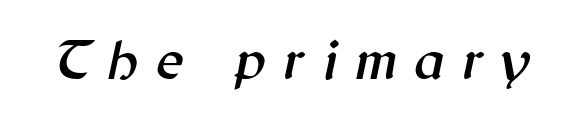
This sample has the flowing, uneven cadence of proportional lettering. The gaps between neighbouring characters are conspicuously large. The text carries the slant typical of an italic or oblique font. The foot of each line stays bare and open.
